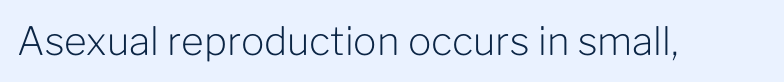
The letters advance in unequal steps, a hallmark of proportional type. Type style note: lacks serifs. Compared with typical body copy, the letter spacing here is the same. Heft: none added — not bold. Notice how the stems are strictly vertical — no italics here. Beneath every word, the page is bare.
